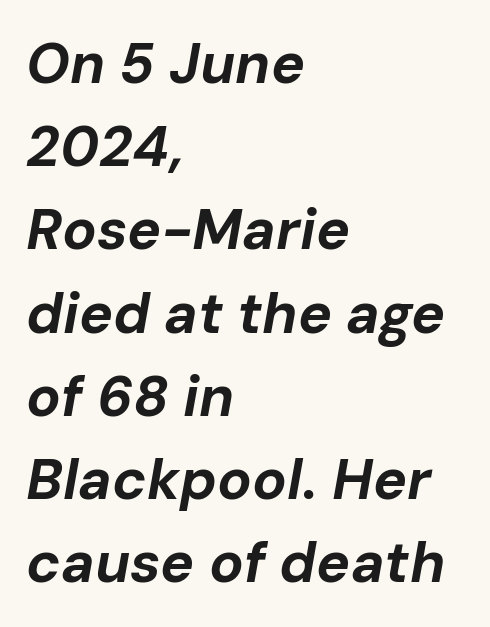
{"italic": "yes", "lean": "right", "slant_degrees": 10, "bold": "yes", "weight": "bold", "width": "normal", "stroke_contrast": "low", "x_height": "medium", "monospaced": "no", "underline": "no", "align": "left", "line_spacing": "normal", "line_spacing_ratio": 1.46, "letter_spacing": "normal", "letter_spacing_em": 0.0, "glyph_px": 57}
